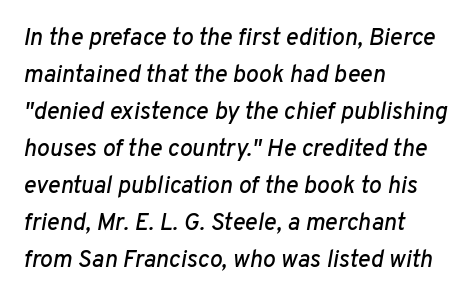
The image shows 24 px text type, italic (leaning right); set left-aligned, normal line spacing (1.54x), normal letter spacing, not underlined.
